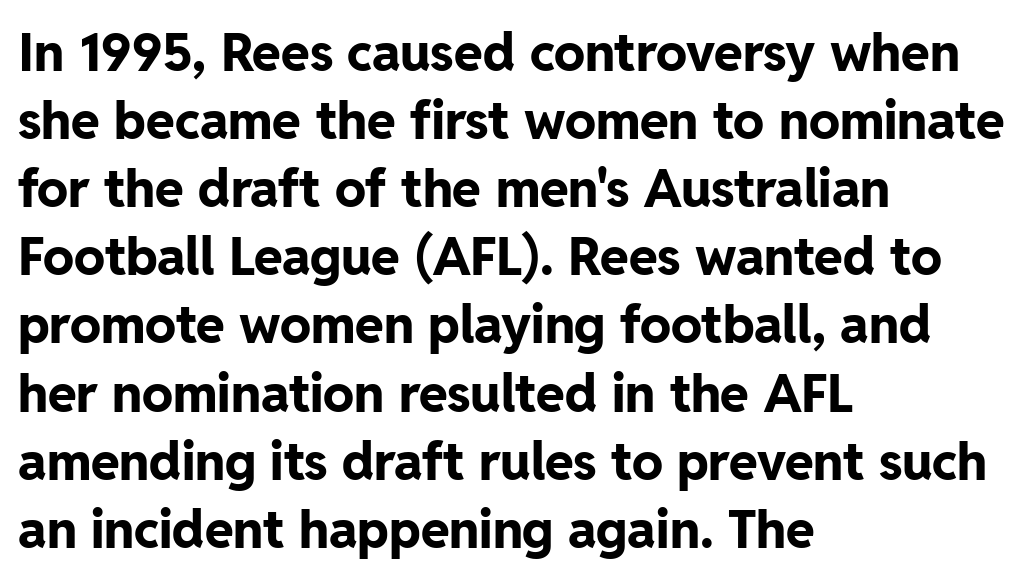
Is the letter spacing exaggerated? No — it looks like the ordinary default. The space directly below the letters is spotless. This is the regular roman posture of the typeface. How would I describe the line gaps? Plain and ordinary. The letters advance in unequal steps, a hallmark of proportional type.
